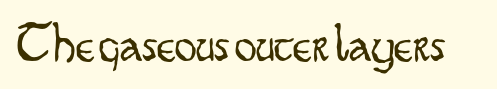
Q: Is the text bold? A: No.
Q: Is the text italic (slanted)? A: No, it is upright.
Q: Is the typeface a serif or a sans-serif typeface? A: Sans-serif.
Q: Is the text underlined? A: No.
Q: Is the spacing between letters normal or unusually wide? A: Normal.
Q: Width (condensed, normal, or wide)? A: Condensed.
Q: Stroke contrast? A: Low.
Q: x-height? A: Small.
Q: Monospaced? A: No.
